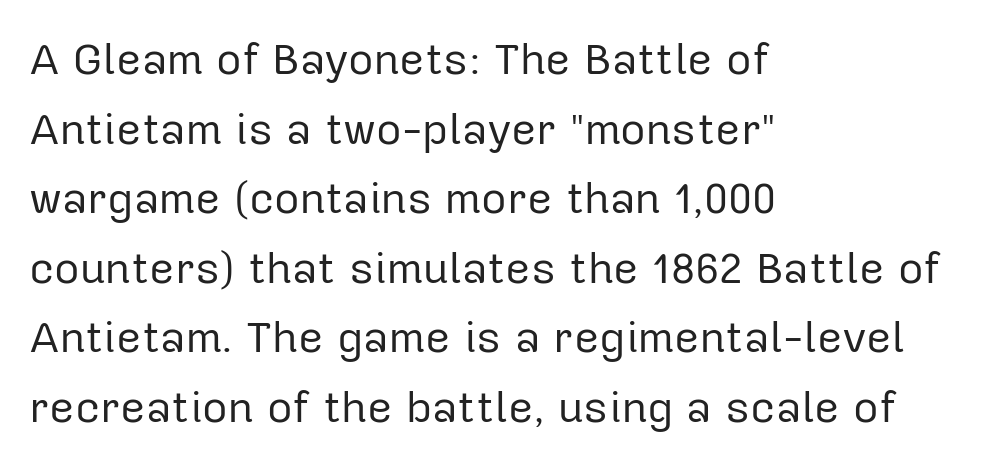
It's the straight-up-and-down kind of type. Examine the stroke ends and you'll find no serifs. Just letters on the line, the space beneath them empty. These lines keep a tight, regular rhythm from letter to letter.
